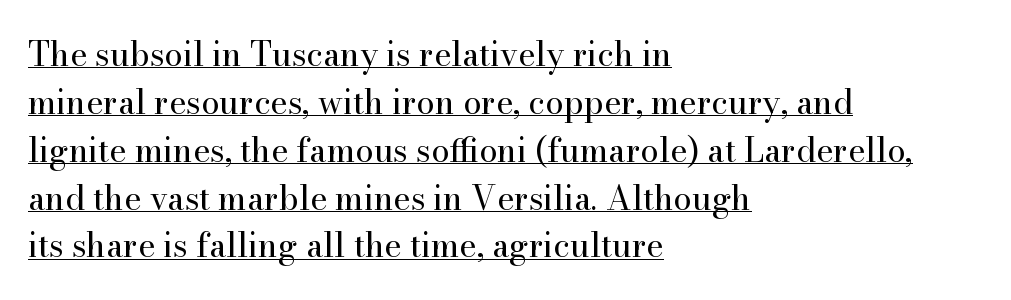
Q: Is the text bold? A: No.
Q: Is the text italic (slanted)? A: No, it is upright.
Q: Is the typeface a serif or a sans-serif typeface? A: Serif.
Q: Is the text underlined? A: Yes.
Q: How is the paragraph aligned? A: Left-aligned.
Q: Is the spacing between letters normal or unusually wide? A: Normal.
Q: Is the spacing between lines tight, normal or loose? A: Normal.
Q: Width (condensed, normal, or wide)? A: Normal.
Q: Stroke contrast? A: High.
Q: x-height? A: Small.
Q: Monospaced? A: No.
